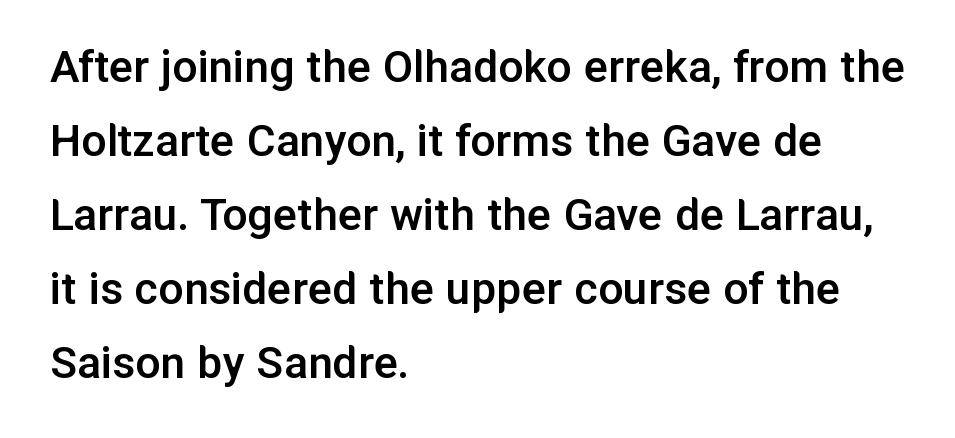
{"serif": "no", "italic": "no", "bold": "semi", "weight": "semibold", "width": "normal", "stroke_contrast": "low", "x_height": "medium", "monospaced": "no", "underline": "no", "align": "left", "line_spacing": "normal", "line_spacing_ratio": 1.48, "letter_spacing": "normal", "letter_spacing_em": 0.0, "glyph_px": 50}
